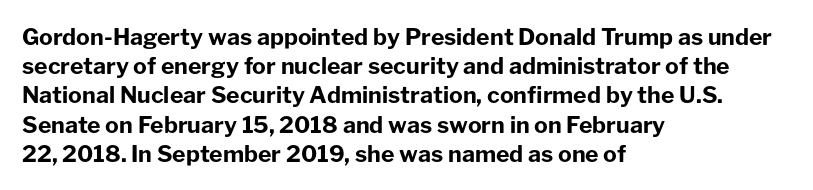
Is the block centered? No — it sits flush against the left margin. Strong, thick strokes mark this as bold type. Plain, unruled lines of type. Nothing unusual about the tracking: characters are spaced as the font intends. When letters stand straight like this, we call the style roman or upright. One glance says typical: line gaps are just what's usual.
